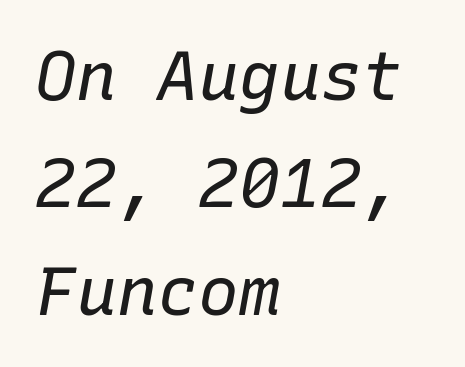
Fixed-width glyphs throughout — classic coding-font behaviour. Standard letterfit; no display-style spreading of the glyphs. The gap between lines stays unmarked. The weight would be labelled regular, book, light, or lighter still. The passage shown leans; its letterforms are oblique. In CSS terms this would be text-align: left.
